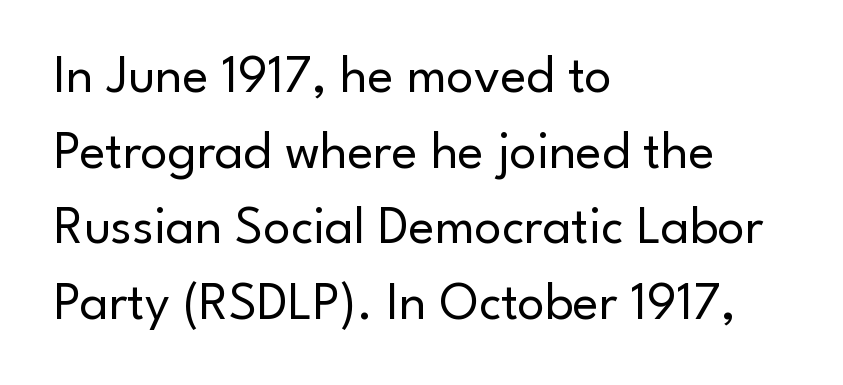
The image shows 54 px regular-weight sans-serif type, upright; set left-aligned, normal line spacing (1.4x), normal letter spacing, not underlined; low stroke contrast and a small x-height.
